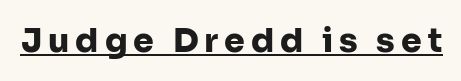
Q: Is the text bold? A: Yes.
Q: Is the text italic (slanted)? A: No, it is upright.
Q: Is the typeface a serif or a sans-serif typeface? A: Sans-serif.
Q: Is the text underlined? A: Yes.
Q: Width (condensed, normal, or wide)? A: Normal.
Q: Stroke contrast? A: Low.
Q: x-height? A: Medium.
Q: Monospaced? A: No.
